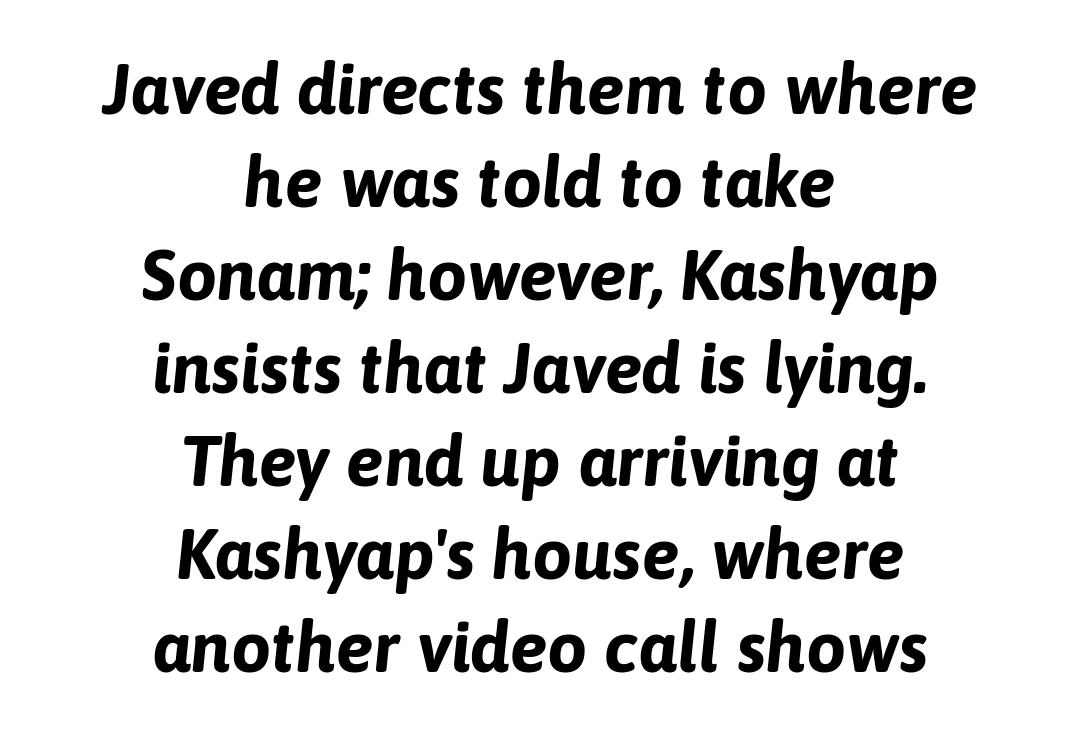
Here the glyphs are tracked normally, forming tight word shapes. Compared with an ordinary text face, these strokes are far heavier — a full bold. The rendering positions every line midway between the sides. Evenly set lines give the paragraph a standard silhouette. Underlining? Definitely not there. Do the characters align in a grid? No, the font is proportional.
